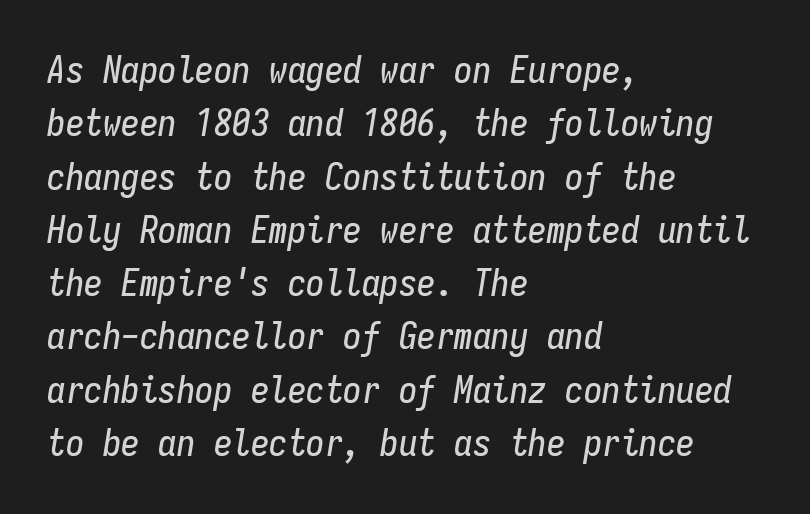
Q: Is the text italic (slanted)? A: Yes, it leans right by about 9 degrees.
Q: Is the text underlined? A: No.
Q: How is the paragraph aligned? A: Left-aligned.
Q: Is the spacing between letters normal or unusually wide? A: Normal.
Q: Is the spacing between lines tight, normal or loose? A: Normal.
Q: Width (condensed, normal, or wide)? A: Condensed.
Q: Stroke contrast? A: Low.
Q: x-height? A: Medium.
Q: Monospaced? A: Yes.
